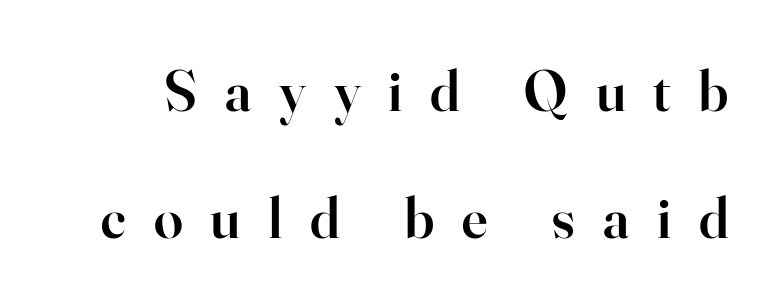
The image shows 58 px semibold serif type, upright; set loose line spacing (2.19x), unusually wide letter spacing (+0.48 em), not underlined; high stroke contrast and a small x-height.
